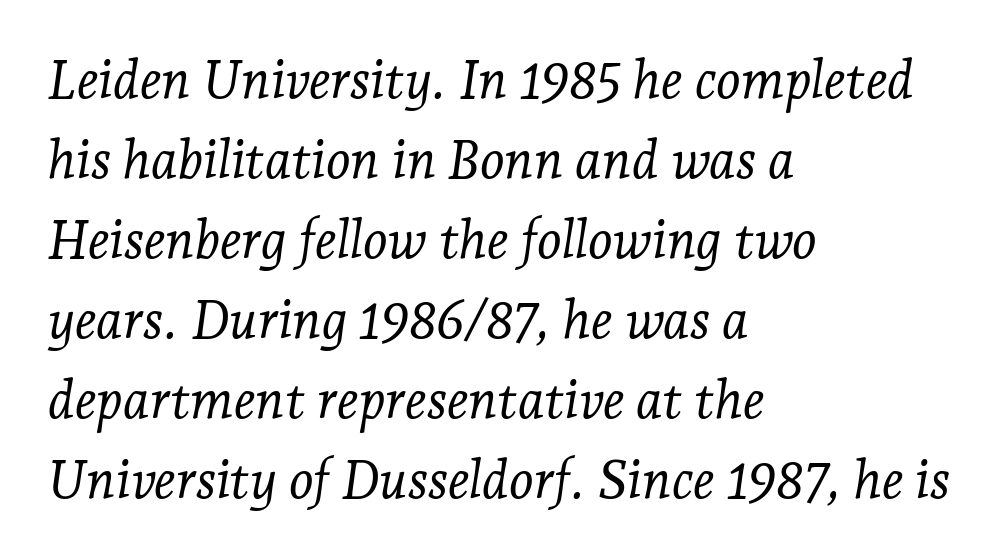
{"serif": "yes", "italic": "yes", "lean": "right", "slant_degrees": 7, "bold": "no", "weight": "light", "width": "normal", "stroke_contrast": "low", "x_height": "medium", "monospaced": "no", "underline": "no", "align": "left", "line_spacing": "normal", "line_spacing_ratio": 1.51, "letter_spacing": "normal", "letter_spacing_em": 0.0, "glyph_px": 53}
